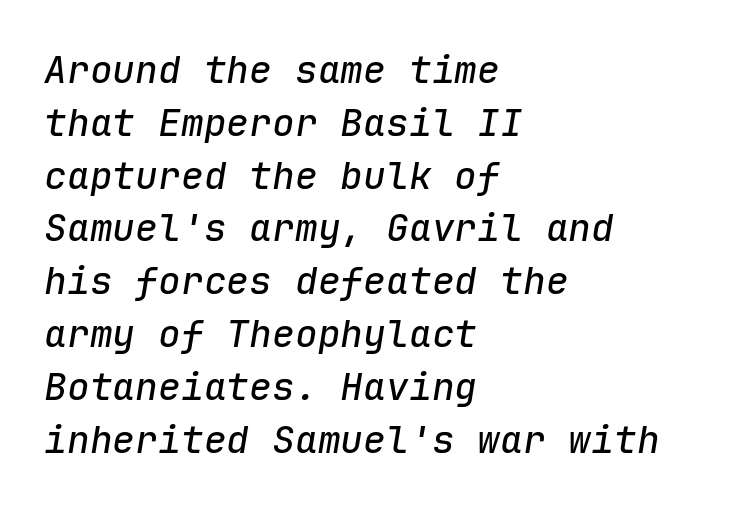
{"italic": "yes", "lean": "right", "slant_degrees": 9, "width": "normal", "stroke_contrast": "low", "x_height": "medium", "monospaced": "yes", "underline": "no", "align": "left", "line_spacing": "normal", "line_spacing_ratio": 1.39, "letter_spacing": "normal", "letter_spacing_em": 0.0, "glyph_px": 38}
